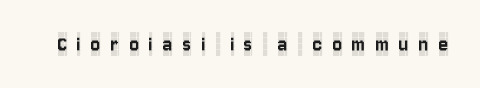
Descenders are the only things crossing below the line. The letterforms stand isolated, each surrounded by extra space. It's the straight-up-and-down kind of type.
